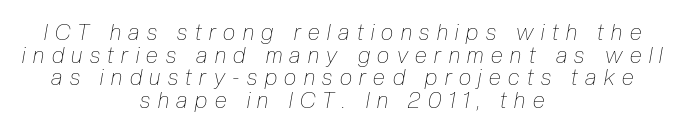
The image shows 22 px text type, italic (leaning right); set centered, tight line spacing (1.03x), unusually wide letter spacing (+0.34 em), not underlined.
